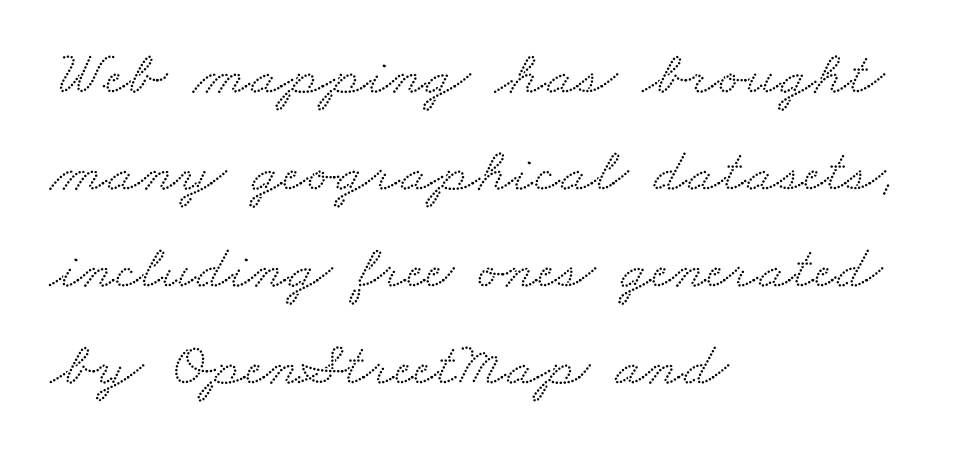
The image shows 63 px wide serif type; set left-aligned, normal line spacing (1.54x), normal letter spacing, not underlined; medium stroke contrast and a small x-height.
